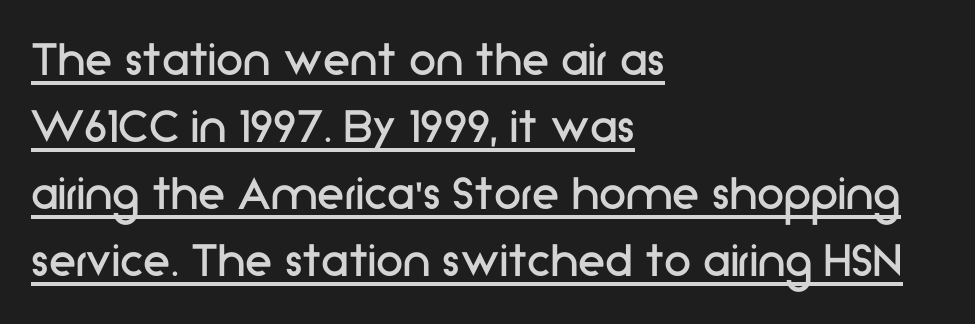
This is not heavy type; no bold has been used. Ascenders rise straight up at ninety degrees. The string is rendered with underlining switched on. The setting favours the left margin, as ordinary paragraphs usually do. You could call the tracking neutral — neither tight nor loose. Character widths vary here, with narrow letters taking less room than wide ones.
